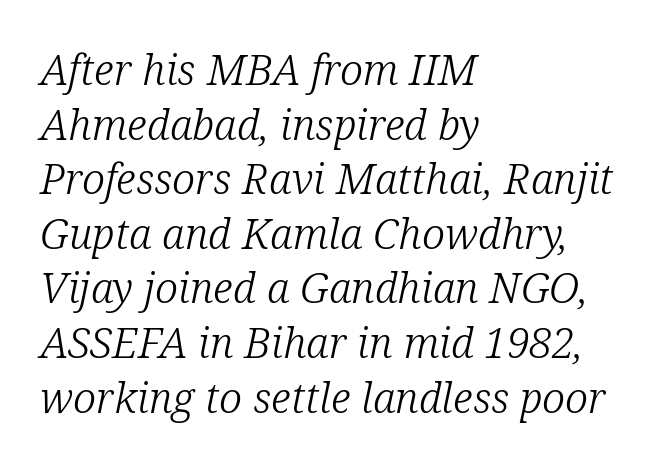
The image shows 42 px light serif type, italic (leaning right); set left-aligned, normal line spacing (1.3x), normal letter spacing, not underlined; low stroke contrast and a medium x-height.
